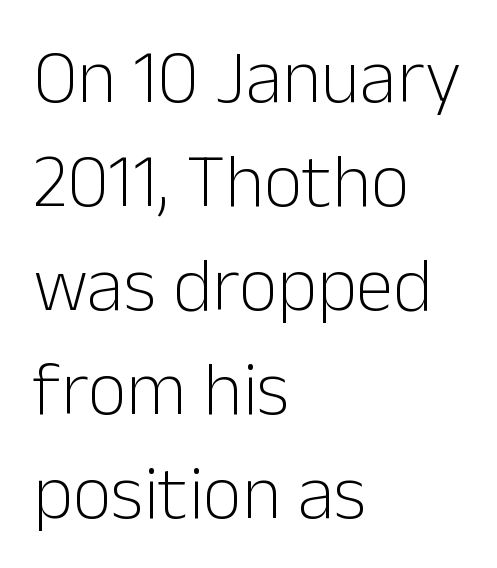
Only glyphs here, with clear space below each row. Think standard paragraph weight, or any step lighter than that. These lines are composed in type without serifs. Every row of glyphs begins at an identical x-position on the left.
